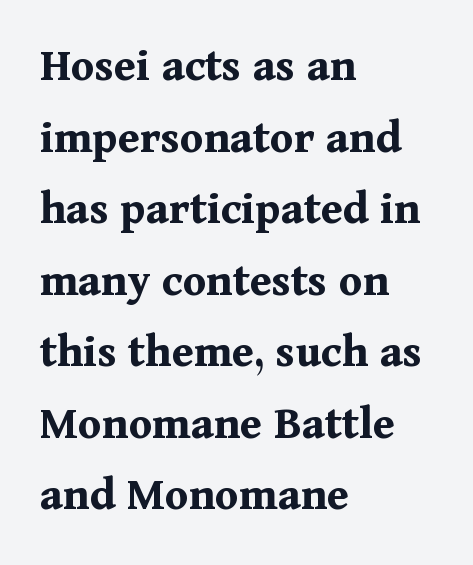
Q: Is the text bold? A: Yes.
Q: Is the text italic (slanted)? A: No, it is upright.
Q: Is the typeface a serif or a sans-serif typeface? A: Serif.
Q: Is the text underlined? A: No.
Q: How is the paragraph aligned? A: Left-aligned.
Q: Is the spacing between letters normal or unusually wide? A: Normal.
Q: Is the spacing between lines tight, normal or loose? A: Normal.
Q: Width (condensed, normal, or wide)? A: Normal.
Q: Stroke contrast? A: Medium.
Q: x-height? A: Medium.
Q: Monospaced? A: No.
